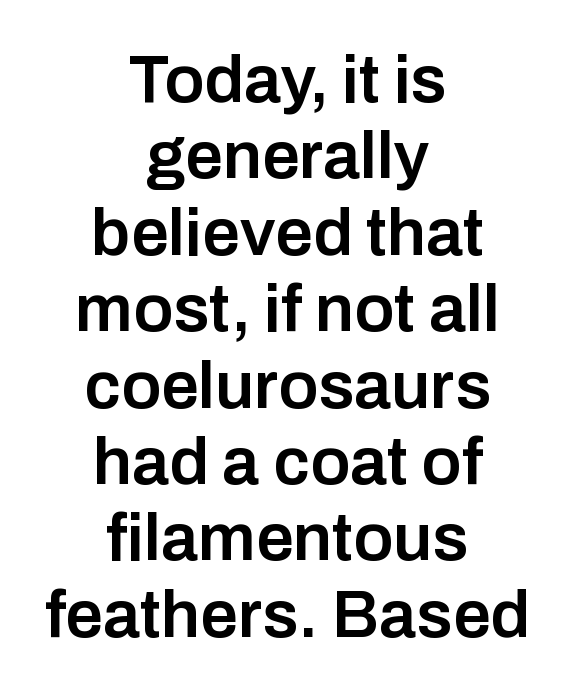
{"serif": "no", "italic": "no", "bold": "semi", "weight": "semibold", "width": "normal", "stroke_contrast": "low", "x_height": "medium", "monospaced": "no", "underline": "no", "align": "center", "line_spacing": "tight", "line_spacing_ratio": 1.14, "letter_spacing": "normal", "letter_spacing_em": 0.0, "glyph_px": 67}
